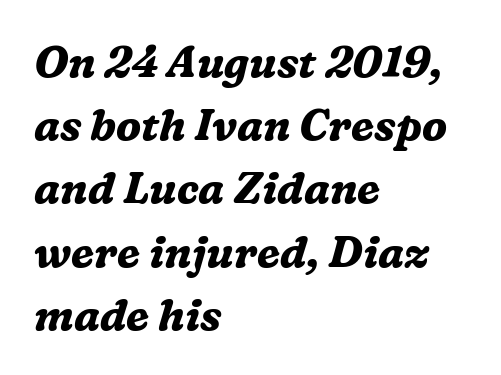
The image shows 43 px bold serif type, italic (leaning right); set left-aligned, normal line spacing (1.47x), normal letter spacing, not underlined; medium stroke contrast and a medium x-height.
